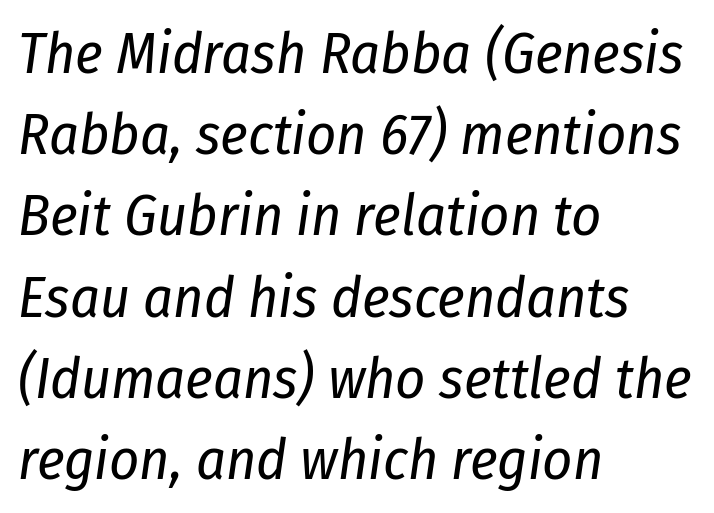
The passage shown is typed in a proportional face where columns would drift. Weight class: somewhere from thin through regular. If you measured baseline to baseline, you'd find a middling distance. This sample is left-justified, so line endings fall wherever the words run out.
